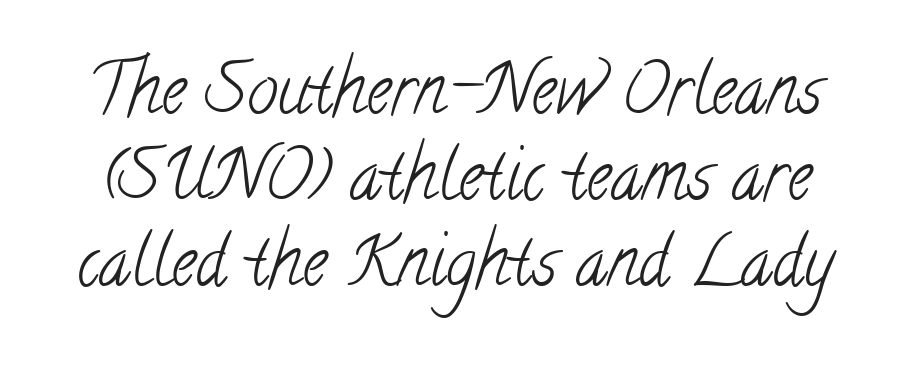
The image shows 69 px light, condensed serif type; set normal line spacing (1.25x), normal letter spacing, not underlined; low stroke contrast and a small x-height.
